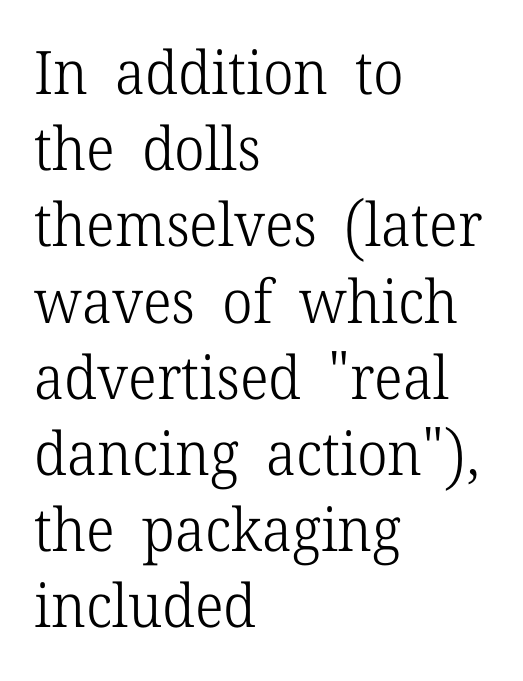
Q: Is the text bold? A: No.
Q: Is the text italic (slanted)? A: No, it is upright.
Q: Is the typeface a serif or a sans-serif typeface? A: Serif.
Q: Is the text underlined? A: No.
Q: How is the paragraph aligned? A: Left-aligned.
Q: Is the spacing between letters normal or unusually wide? A: Normal.
Q: Is the spacing between lines tight, normal or loose? A: Normal.
Q: Width (condensed, normal, or wide)? A: Normal.
Q: Stroke contrast? A: Low.
Q: x-height? A: Medium.
Q: Monospaced? A: No.
